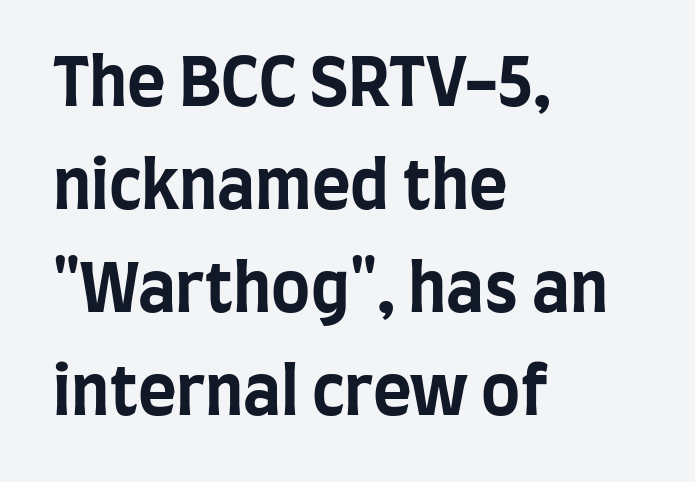
A typesetter would call this proportional, since set widths differ per character. Compared with typical body copy, the letter spacing here is the same. Compared with a centered layout, this one pins lines to the left instead. Posture: vertical. The lines sit at an ordinary, default distance from one another.
